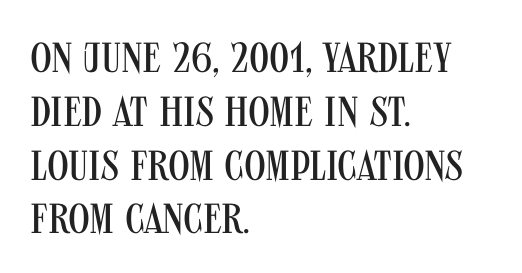
The vertical gap from one line to the next is medium. Vertical strokes here are truly vertical. The gap between lines stays unmarked. Stems and bowls with no extra thickness — not bold. Here the designer chose a conventional face with non-uniform glyph widths.
